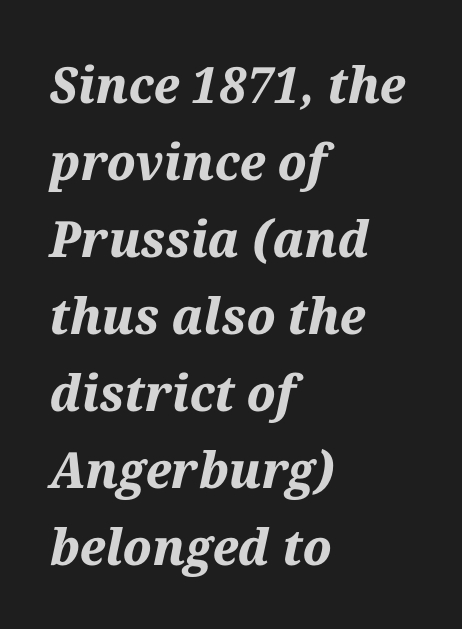
{"italic": "yes", "lean": "right", "slant_degrees": 12, "bold": "yes", "weight": "bold", "width": "normal", "stroke_contrast": "medium", "x_height": "medium", "monospaced": "no", "underline": "no", "align": "left", "line_spacing": "normal", "line_spacing_ratio": 1.54, "letter_spacing": "normal", "letter_spacing_em": 0.0, "glyph_px": 50}
